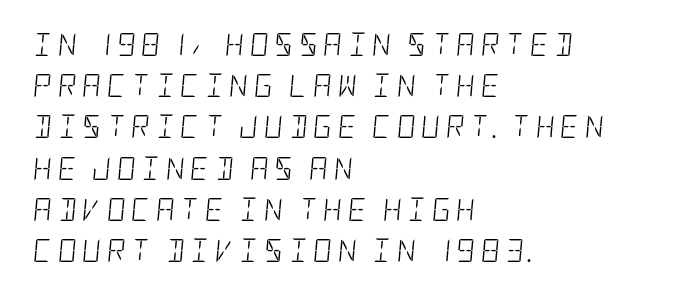
{"italic": "yes", "lean": "right", "slant_degrees": 5, "bold": "no", "underline": "no", "align": "left", "line_spacing_ratio": 1.79, "letter_spacing": "wide", "letter_spacing_em": 0.25, "glyph_px": 23}
